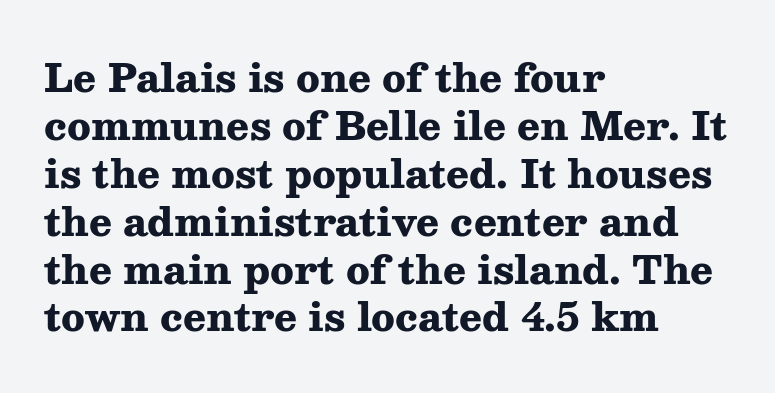
How are the letters spaced? Ordinarily, with no added tracking. The compositor pushed each line to the left boundary. Thick stems and heavy bowls — unmistakably bold. Decoration check: the copy has no underline. Yep, those are serifs on the letters. Honestly, the row spacing looks completely unremarkable.
